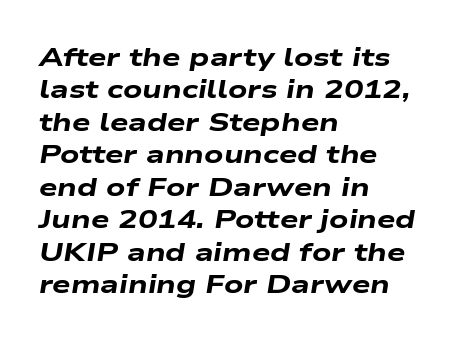
{"italic": "yes", "lean": "right", "slant_degrees": 9, "bold": "yes", "underline": "no", "align": "left", "line_spacing": "normal", "line_spacing_ratio": 1.25, "letter_spacing": "normal", "letter_spacing_em": 0.0, "glyph_px": 26}
